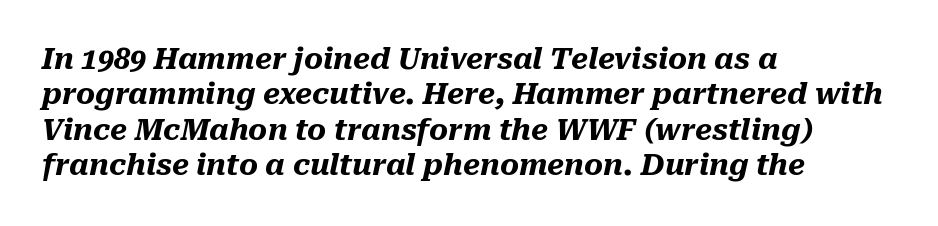
Q: Is the text bold? A: Yes.
Q: Is the text italic (slanted)? A: Yes, it leans right by about 10 degrees.
Q: Is the text underlined? A: No.
Q: How is the paragraph aligned? A: Left-aligned.
Q: Is the spacing between letters normal or unusually wide? A: Normal.
Q: Width (condensed, normal, or wide)? A: Normal.
Q: Stroke contrast? A: Medium.
Q: x-height? A: Medium.
Q: Monospaced? A: No.
